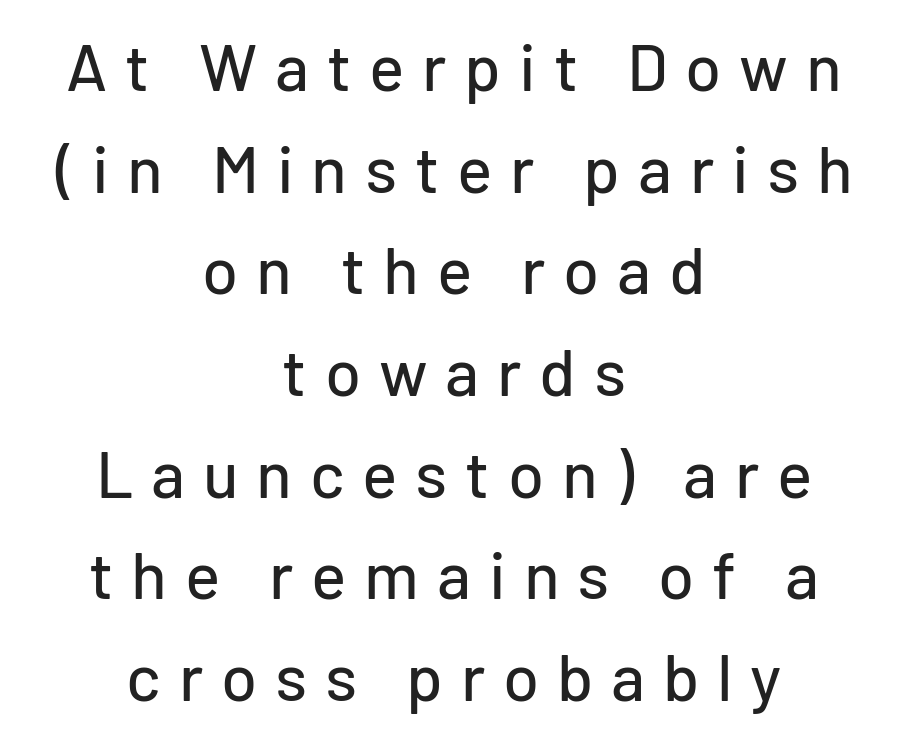
The image shows 66 px sans-serif type, upright; set centered, normal line spacing (1.54x), unusually wide letter spacing (+0.27 em), not underlined; low stroke contrast and a medium x-height.
